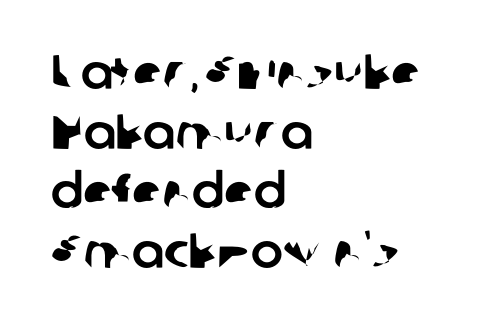
Q: Is the typeface a serif or a sans-serif typeface? A: Sans-serif.
Q: Is the text underlined? A: No.
Q: How is the paragraph aligned? A: Left-aligned.
Q: Is the spacing between letters normal or unusually wide? A: Normal.
Q: Width (condensed, normal, or wide)? A: Normal.
Q: Stroke contrast? A: Low.
Q: x-height? A: Medium.
Q: Monospaced? A: No.
